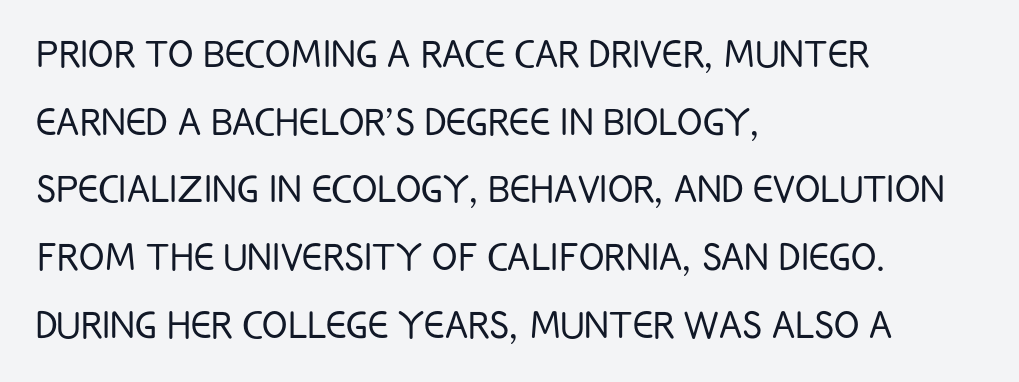
Compared with a typical body face, this is equally light or lighter still. Regular leading. These lines keep a tight, regular rhythm from letter to letter. The characters display no serif detailing; their extremities are plain. Where is the straight margin? On the left.
